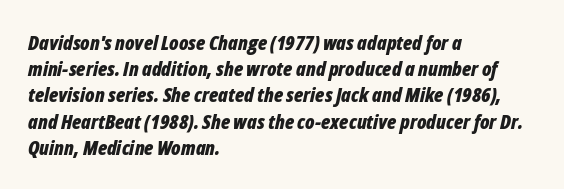
Q: Is the text bold? A: Yes.
Q: Is the text italic (slanted)? A: Yes, it leans right by about 12 degrees.
Q: Is the text underlined? A: No.
Q: How is the paragraph aligned? A: Left-aligned.
Q: Is the spacing between letters normal or unusually wide? A: Normal.
Q: Is the spacing between lines tight, normal or loose? A: Normal.
